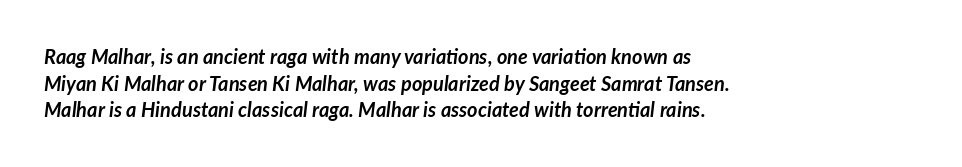
The image shows 20 px bold type, italic (leaning right); set left-aligned, normal line spacing (1.33x), normal letter spacing, not underlined.
